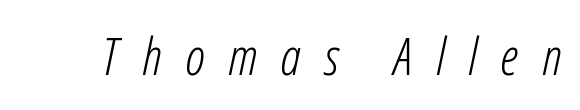
Q: Is the text bold? A: No.
Q: Is the text italic (slanted)? A: Yes, it leans right by about 12 degrees.
Q: Is the text underlined? A: No.
Q: Is the spacing between letters normal or unusually wide? A: Unusually wide.
Q: Width (condensed, normal, or wide)? A: Condensed.
Q: Stroke contrast? A: Low.
Q: x-height? A: Medium.
Q: Monospaced? A: No.
